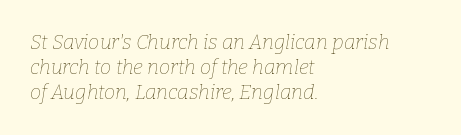
{"italic": "yes", "lean": "right", "slant_degrees": 9, "bold": "no", "underline": "no", "align": "left", "line_spacing_ratio": 1.24, "letter_spacing": "normal", "letter_spacing_em": 0.0, "glyph_px": 20}
